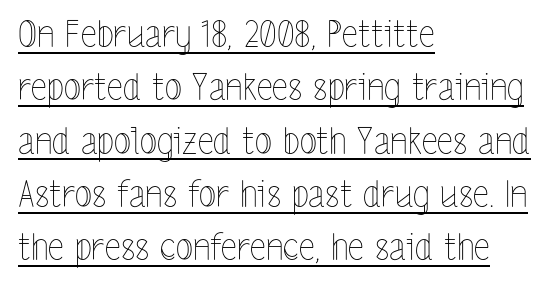
Rows of type keep a routine distance in the vertical direction. Bold? No — there's no thickening of the strokes. Style check: upright. Spacing verdict: proportional, widths tailored to each character. The rendering keeps characters at their native spacing. The lines are quadded left.
